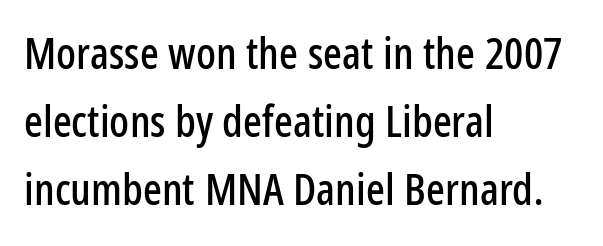
{"serif": "no", "italic": "no", "width": "condensed", "stroke_contrast": "low", "x_height": "medium", "monospaced": "no", "underline": "no", "align": "left", "line_spacing": "normal", "line_spacing_ratio": 1.55, "letter_spacing": "normal", "letter_spacing_em": 0.0, "glyph_px": 44}
